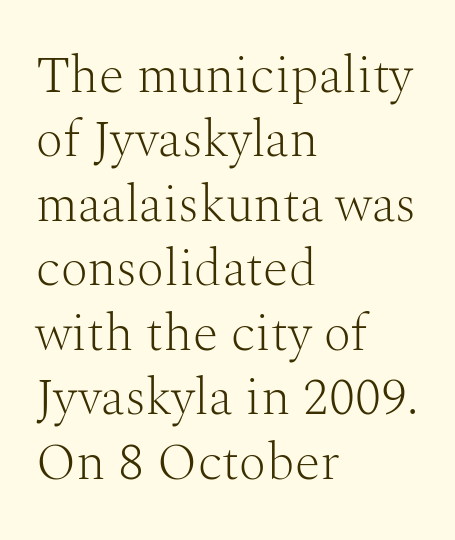
{"serif": "yes", "italic": "no", "bold": "no", "weight": "light", "width": "normal", "stroke_contrast": "medium", "x_height": "medium", "monospaced": "no", "underline": "no", "align": "left", "line_spacing_ratio": 1.24, "letter_spacing": "normal", "letter_spacing_em": 0.0, "glyph_px": 52}
